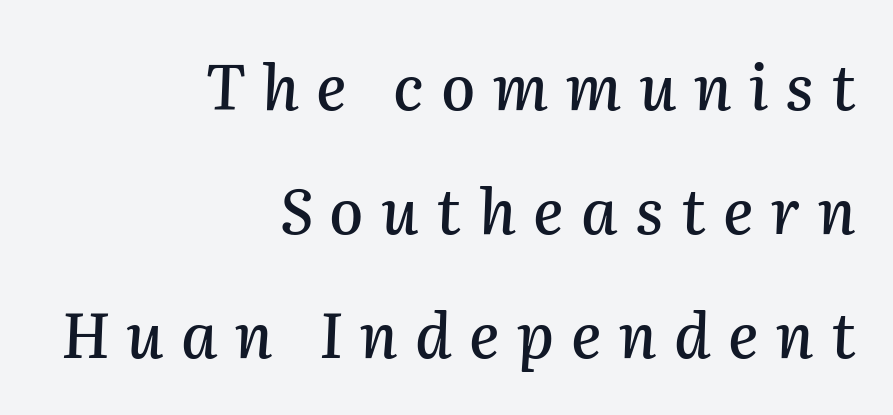
Q: Is the text italic (slanted)? A: Yes, it leans right by about 2 degrees.
Q: Is the text underlined? A: No.
Q: How is the paragraph aligned? A: Right-aligned.
Q: Is the spacing between letters normal or unusually wide? A: Unusually wide.
Q: Is the spacing between lines tight, normal or loose? A: Loose.
Q: Width (condensed, normal, or wide)? A: Normal.
Q: Stroke contrast? A: Medium.
Q: x-height? A: Medium.
Q: Monospaced? A: No.
